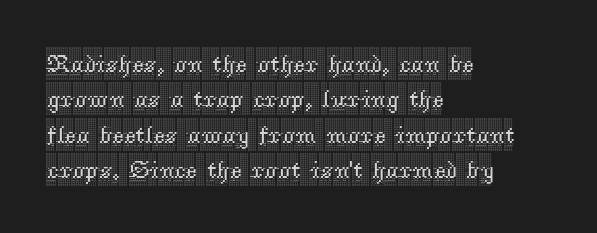
The image shows 25 px text type, upright; set left-aligned, normal line spacing (1.42x), normal letter spacing, not underlined.
